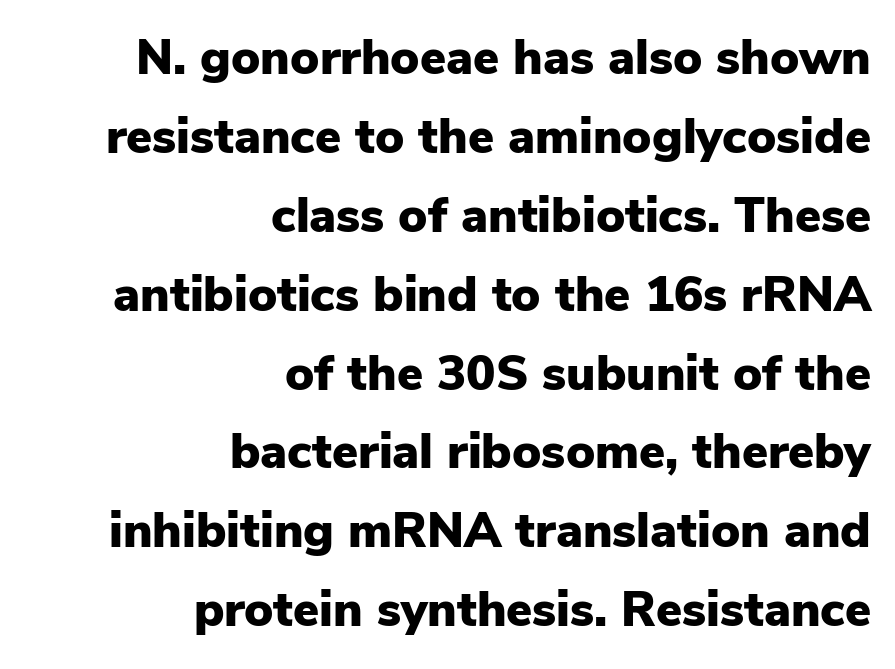
{"serif": "no", "italic": "no", "bold": "yes", "weight": "heavy", "width": "normal", "stroke_contrast": "low", "x_height": "medium", "monospaced": "no", "underline": "no", "align": "right", "line_spacing": "normal", "line_spacing_ratio": 1.61, "letter_spacing": "normal", "letter_spacing_em": 0.0, "glyph_px": 49}
